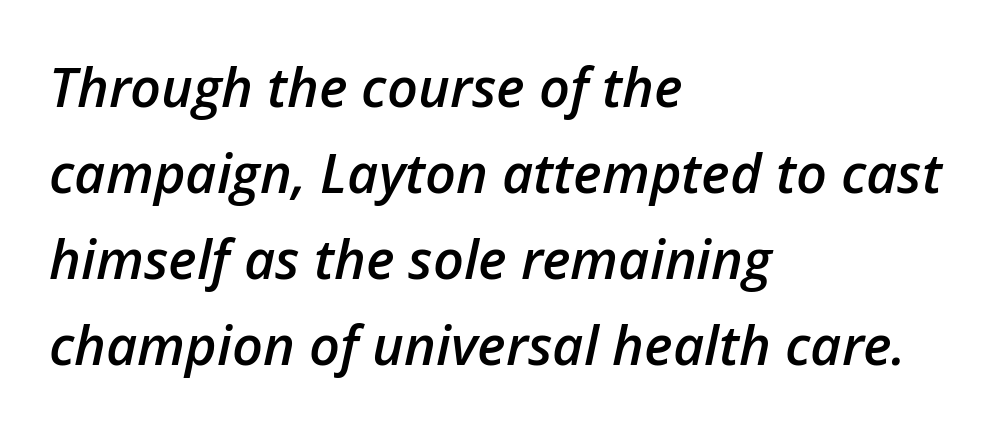
The letters advance in unequal steps, a hallmark of proportional type. The glyphs look as if they've been sheared to an angle. Lines of text with bare space underneath. Its strokes are somewhat broadened, the hallmark of semibold type.
